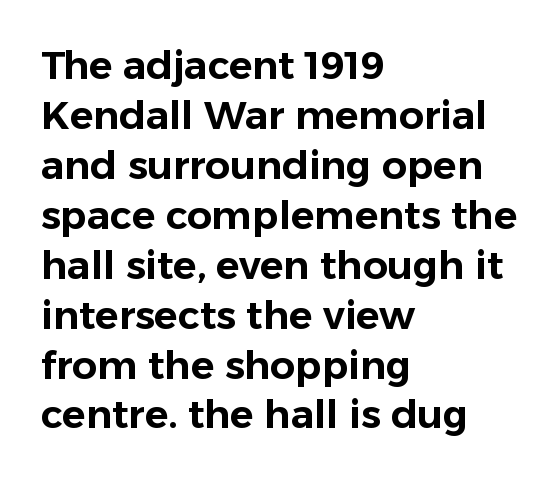
{"serif": "no", "italic": "no", "width": "normal", "stroke_contrast": "low", "x_height": "medium", "monospaced": "no", "underline": "no", "align": "left", "line_spacing": "normal", "line_spacing_ratio": 1.28, "letter_spacing": "normal", "letter_spacing_em": 0.0, "glyph_px": 39}
